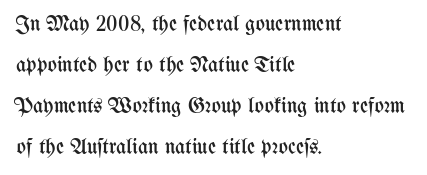
This rendering features lettering with no underline. Line starts are locked; line ends wander. Weight: not bold — regular or lighter. The letters stand upright; this is a roman face.
